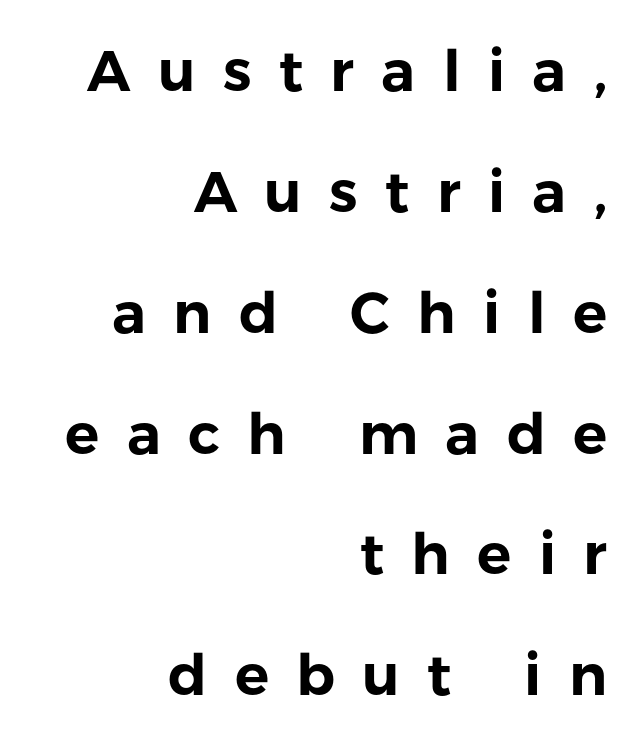
The image shows 57 px sans-serif type, upright; set right-aligned, loose line spacing (2.12x), unusually wide letter spacing (+0.48 em), not underlined; low stroke contrast and a medium x-height.
